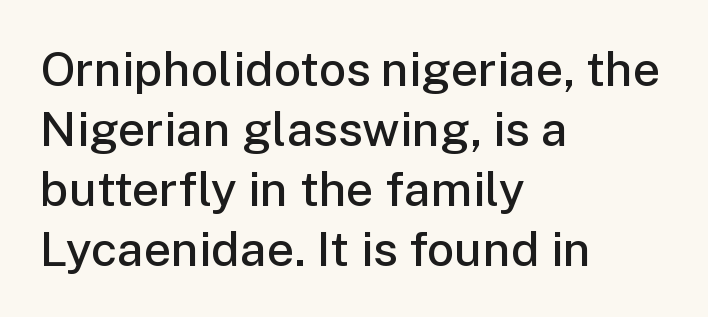
{"serif": "no", "italic": "no", "bold": "semi", "weight": "semibold", "width": "normal", "stroke_contrast": "low", "x_height": "medium", "monospaced": "no", "underline": "no", "align": "left", "line_spacing": "normal", "line_spacing_ratio": 1.25, "letter_spacing": "normal", "letter_spacing_em": 0.0, "glyph_px": 48}
